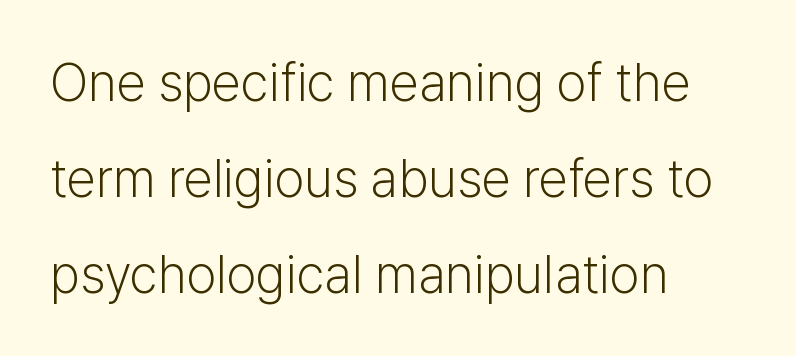
Q: Is the text bold? A: No.
Q: Is the text italic (slanted)? A: No, it is upright.
Q: Is the typeface a serif or a sans-serif typeface? A: Sans-serif.
Q: Is the text underlined? A: No.
Q: How is the paragraph aligned? A: Left-aligned.
Q: Is the spacing between letters normal or unusually wide? A: Normal.
Q: Width (condensed, normal, or wide)? A: Normal.
Q: Stroke contrast? A: Low.
Q: x-height? A: Medium.
Q: Monospaced? A: No.
